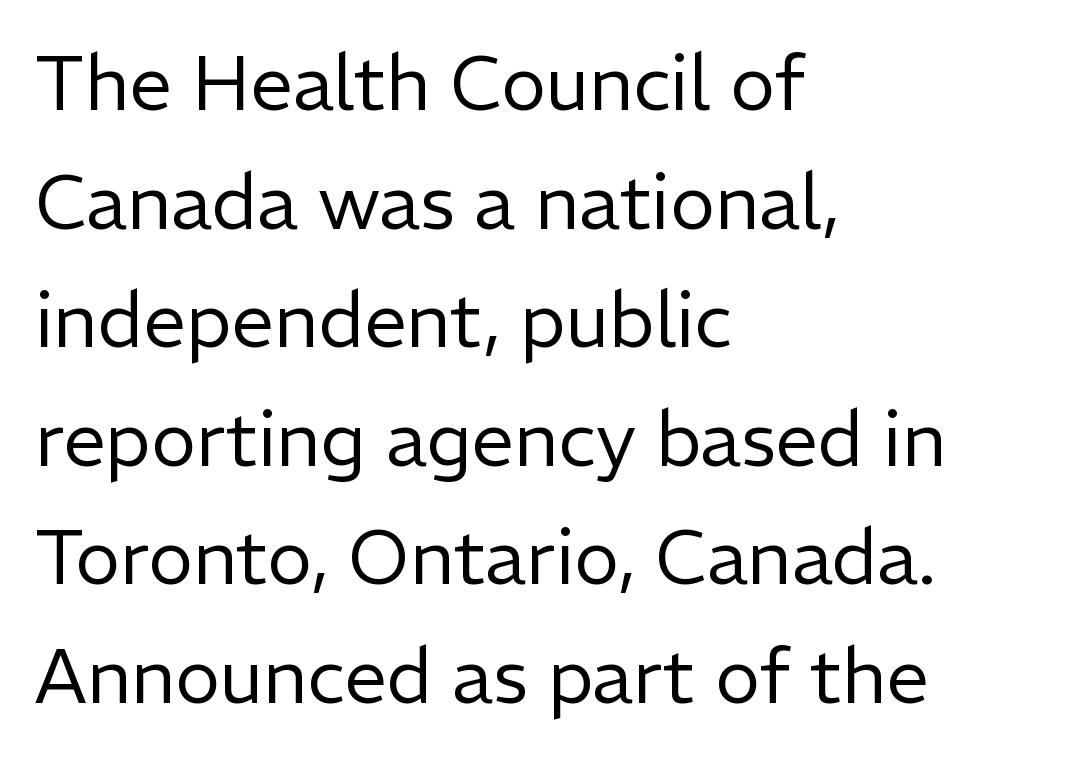
Q: Is the text bold? A: No.
Q: Is the text italic (slanted)? A: No, it is upright.
Q: Is the typeface a serif or a sans-serif typeface? A: Sans-serif.
Q: Is the text underlined? A: No.
Q: How is the paragraph aligned? A: Left-aligned.
Q: Is the spacing between letters normal or unusually wide? A: Normal.
Q: Is the spacing between lines tight, normal or loose? A: Normal.
Q: Width (condensed, normal, or wide)? A: Normal.
Q: Stroke contrast? A: Low.
Q: x-height? A: Medium.
Q: Monospaced? A: No.
